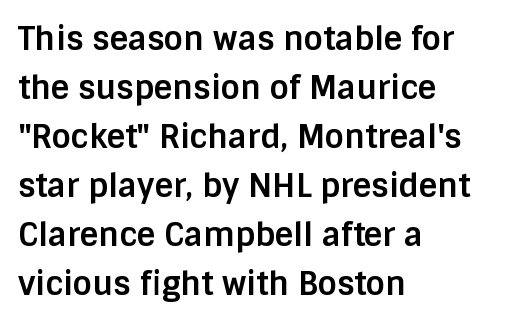
The image shows 32 px bold sans-serif type, upright; set left-aligned, normal line spacing (1.53x), normal letter spacing, not underlined; low stroke contrast and a large x-height.
